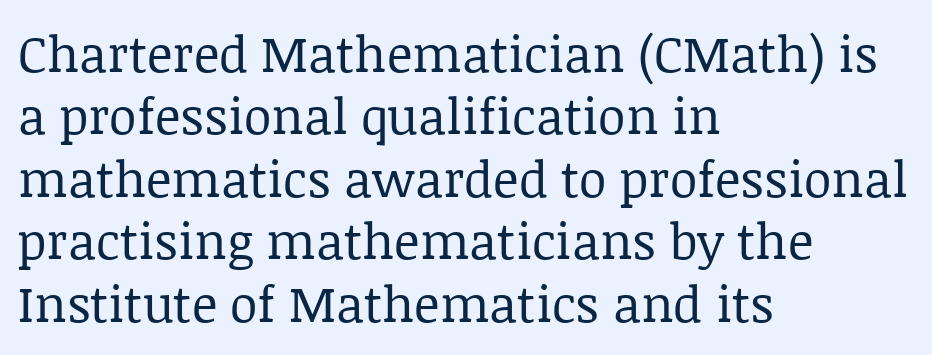
{"serif": "yes", "italic": "no", "bold": "no", "weight": "regular", "width": "normal", "stroke_contrast": "low", "x_height": "large", "monospaced": "no", "underline": "no", "align": "left", "line_spacing": "normal", "line_spacing_ratio": 1.25, "letter_spacing": "normal", "letter_spacing_em": 0.0, "glyph_px": 50}
